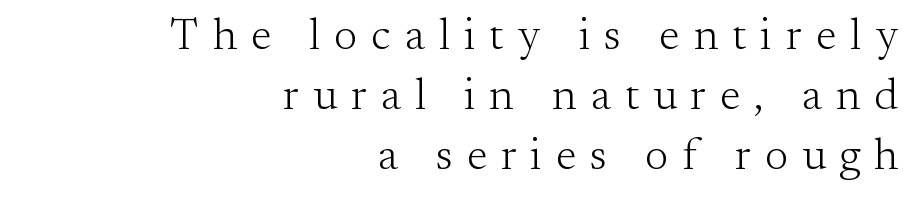
Does the copy run flush right? Yes — the right margin is perfectly even. Each stroke keeps to a modest, everyday thickness or less. Anything drawn beneath the words? Only blank space. Proportional: the letters do not fall into vertical columns.
